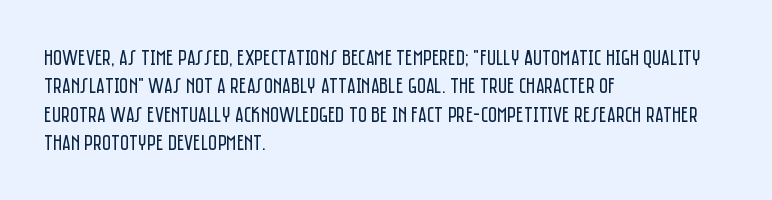
Q: Is the text bold? A: No.
Q: Is the text italic (slanted)? A: No, it is upright.
Q: Is the text underlined? A: No.
Q: How is the paragraph aligned? A: Left-aligned.
Q: Is the spacing between letters normal or unusually wide? A: Normal.
Q: Is the spacing between lines tight, normal or loose? A: Normal.
